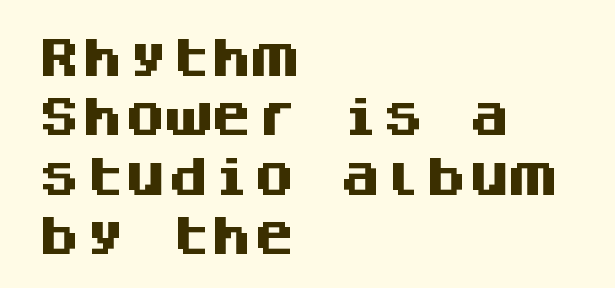
{"serif": "no", "italic": "no", "bold": "yes", "weight": "heavy", "width": "normal", "stroke_contrast": "medium", "x_height": "large", "monospaced": "yes", "underline": "no", "align": "left", "line_spacing": "normal", "line_spacing_ratio": 1.38, "letter_spacing": "normal", "letter_spacing_em": 0.0, "glyph_px": 43}
